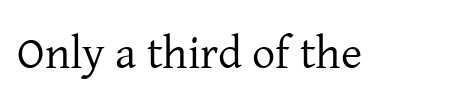
The image shows 46 px regular-weight serif type, upright; set normal letter spacing, not underlined; low stroke contrast and a medium x-height.
